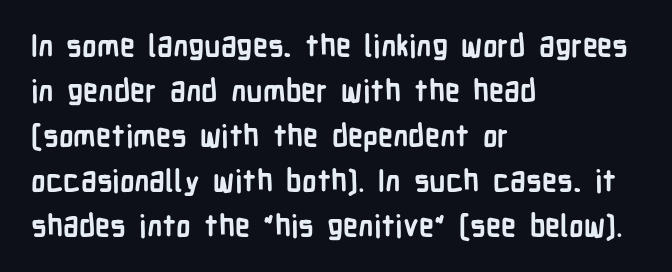
Q: Is the text bold? A: Yes.
Q: Is the text italic (slanted)? A: No, it is upright.
Q: Is the typeface a serif or a sans-serif typeface? A: Sans-serif.
Q: Is the text underlined? A: No.
Q: How is the paragraph aligned? A: Left-aligned.
Q: Is the spacing between letters normal or unusually wide? A: Normal.
Q: Is the spacing between lines tight, normal or loose? A: Normal.
Q: Width (condensed, normal, or wide)? A: Condensed.
Q: Stroke contrast? A: Low.
Q: x-height? A: Medium.
Q: Monospaced? A: No.
